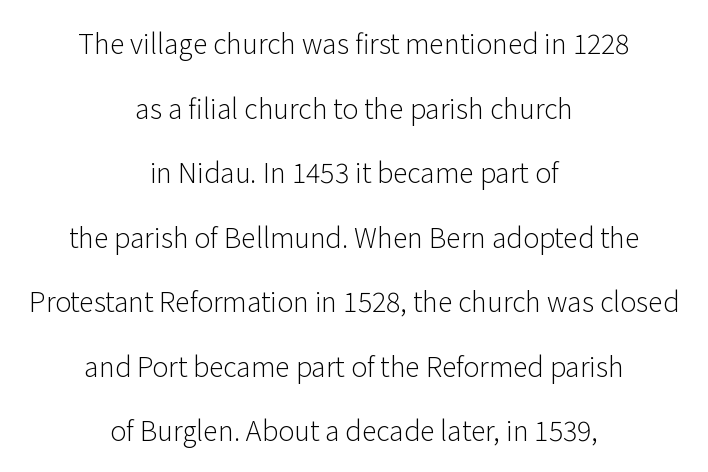
Q: Is the text bold? A: No.
Q: Is the text italic (slanted)? A: No, it is upright.
Q: Is the text underlined? A: No.
Q: How is the paragraph aligned? A: Centered.
Q: Is the spacing between letters normal or unusually wide? A: Normal.
Q: Is the spacing between lines tight, normal or loose? A: Loose.
